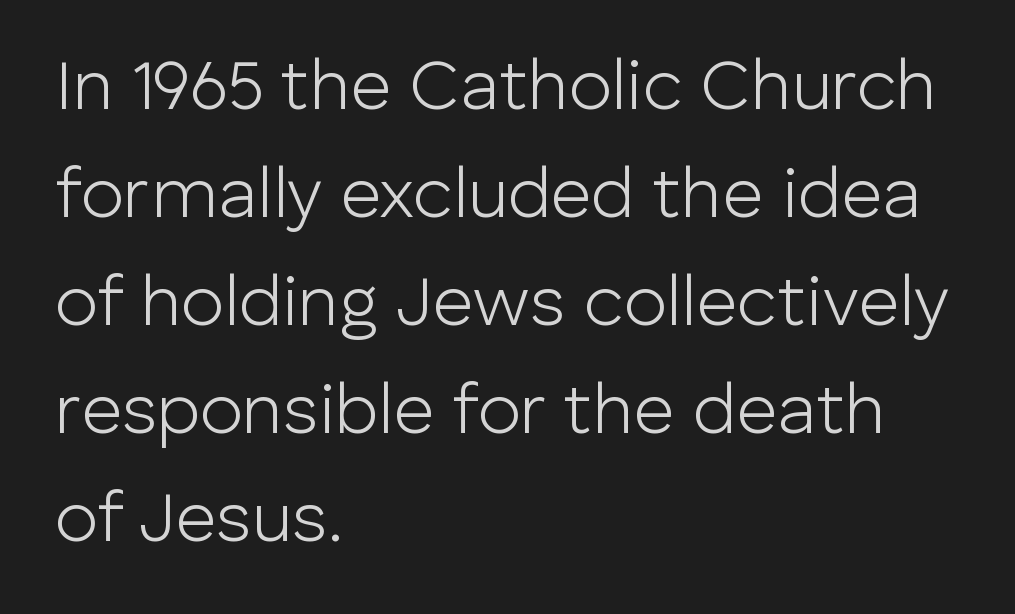
Q: Is the text bold? A: No.
Q: Is the text italic (slanted)? A: No, it is upright.
Q: Is the typeface a serif or a sans-serif typeface? A: Sans-serif.
Q: Is the text underlined? A: No.
Q: How is the paragraph aligned? A: Left-aligned.
Q: Is the spacing between letters normal or unusually wide? A: Normal.
Q: Is the spacing between lines tight, normal or loose? A: Normal.
Q: Width (condensed, normal, or wide)? A: Normal.
Q: Stroke contrast? A: Low.
Q: x-height? A: Medium.
Q: Monospaced? A: No.
